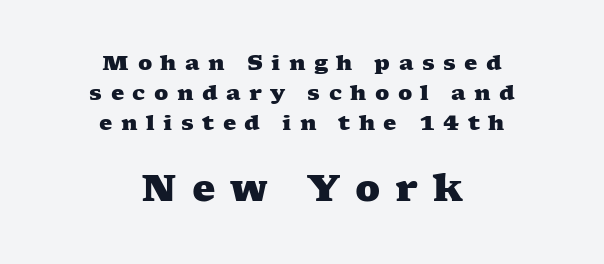
Q: Is the text bold? A: Yes.
Q: Is the typeface a serif or a sans-serif typeface? A: Serif.
Q: Is the text underlined? A: No.
Q: How is the paragraph aligned? A: Centered.
Q: Is the spacing between letters normal or unusually wide? A: Unusually wide.
Q: Is the spacing between lines tight, normal or loose? A: Normal.
Q: Which block of text is set in a larger size, the first (top) or the second (bottom)? A: The second (bottom) one.
Q: Width (condensed, normal, or wide)? A: Wide.
Q: Stroke contrast? A: Medium.
Q: x-height? A: Medium.
Q: Monospaced? A: No.
